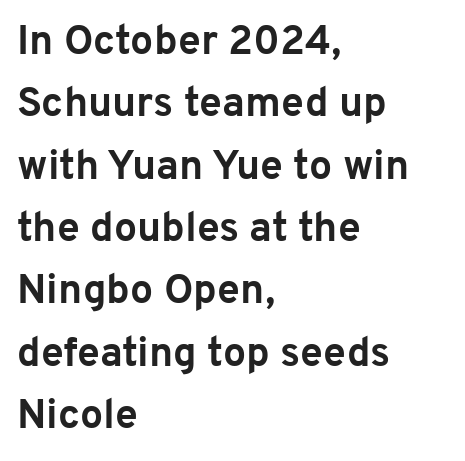
Q: Is the text bold? A: Yes.
Q: Is the text italic (slanted)? A: No, it is upright.
Q: Is the typeface a serif or a sans-serif typeface? A: Sans-serif.
Q: Is the text underlined? A: No.
Q: How is the paragraph aligned? A: Left-aligned.
Q: Is the spacing between letters normal or unusually wide? A: Normal.
Q: Is the spacing between lines tight, normal or loose? A: Normal.
Q: Width (condensed, normal, or wide)? A: Normal.
Q: Stroke contrast? A: Low.
Q: x-height? A: Medium.
Q: Monospaced? A: No.
